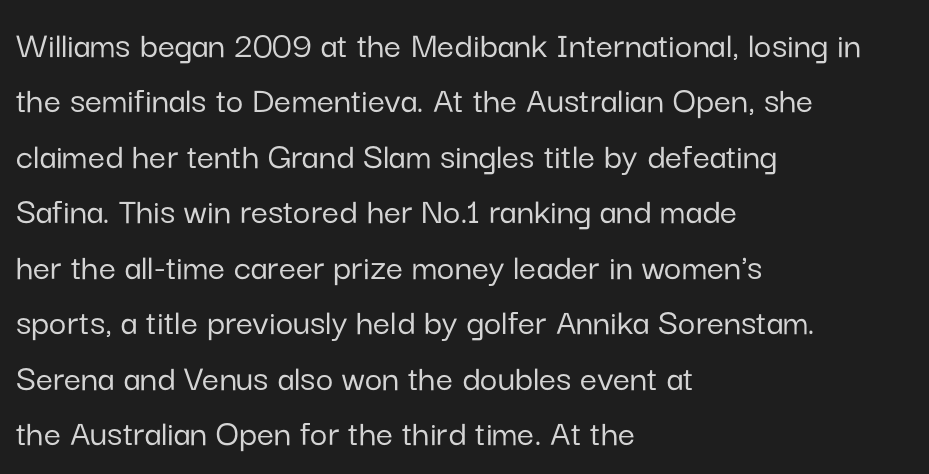
The space between consecutive lines is moderate. Classification — sans serif. The area under the type is left untouched. Compared with typical body copy, the letter spacing here is the same.
